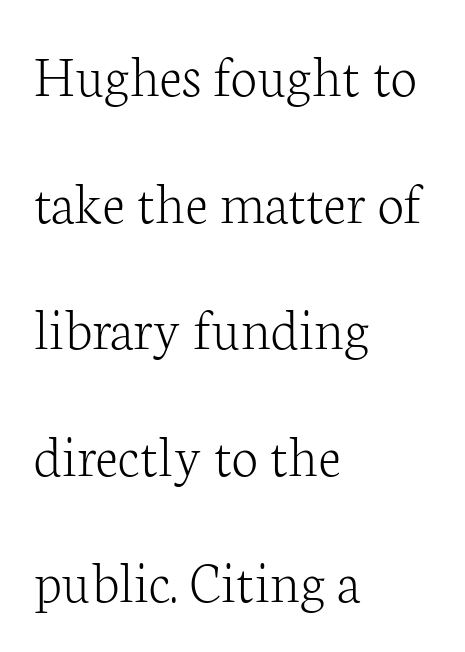
Vertical stems look standard width or narrower in stroke. Letterform terminals end in serifs throughout the passage. Tracking here is standard; glyphs follow each other at the usual distance. Check under the words: just untouched page. Is there any slant? The stems are plumb.
